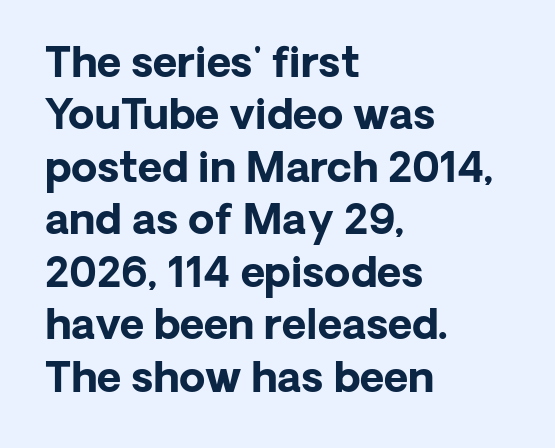
The passage shown has conventional tracking throughout. Posture: upright roman. In terms of letterform style, serifs are entirely absent. Notice how thick the strokes are: this is what a full bold looks like. Decoration check: the copy has no underline.
